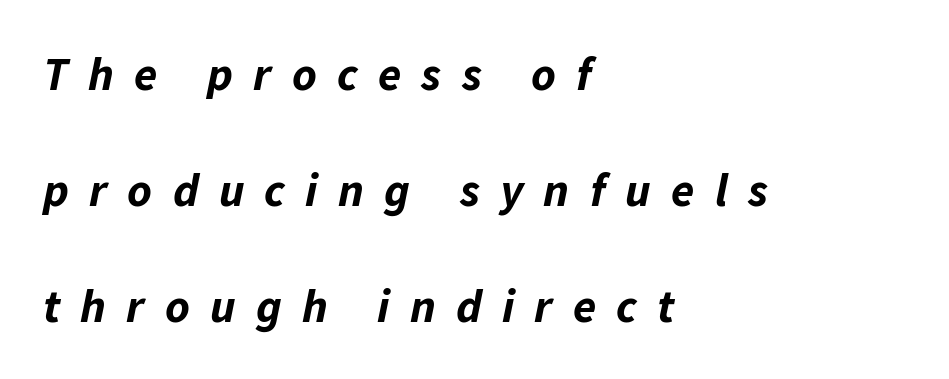
Clear beneath every line of the passage. Vertical spacing — loose. Varying glyph widths throughout — classic text-font behaviour. The typography opts for an oblique posture over an upright one. Look at the tracking — it's clearly loosened, letters drifting apart.
